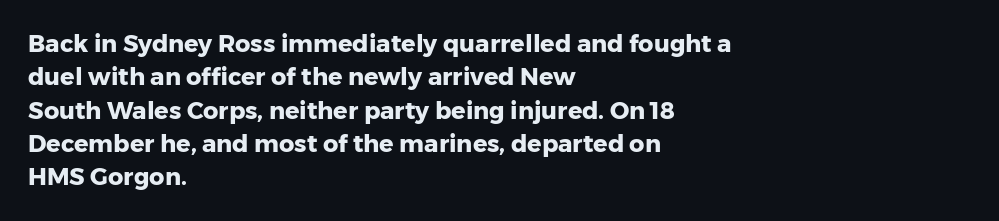
You can tell it's not italic because the verticals are truly vertical. Descender tails drop into unmarked territory. Baseline-to-baseline distance is the conventional proportion of letter height. Nobody touched the tracking dial on this one. Thick stems and heavy bowls — unmistakably bold. One-word summary of the alignment: left.
